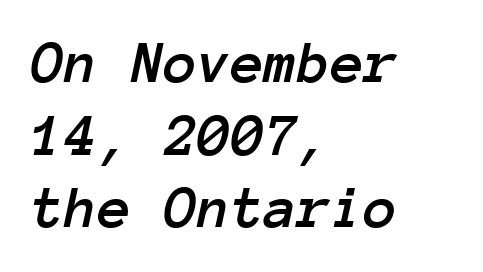
Q: Is the text italic (slanted)? A: Yes, it leans right by about 12 degrees.
Q: Is the text underlined? A: No.
Q: How is the paragraph aligned? A: Left-aligned.
Q: Is the spacing between letters normal or unusually wide? A: Normal.
Q: Width (condensed, normal, or wide)? A: Normal.
Q: Stroke contrast? A: Low.
Q: x-height? A: Medium.
Q: Monospaced? A: Yes.
